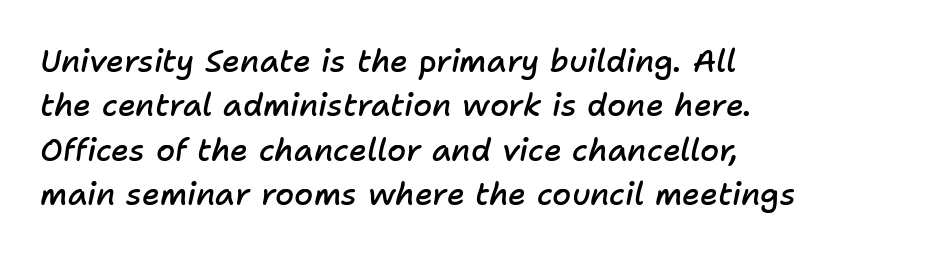
The image shows 31 px semibold type, italic (leaning right); set left-aligned, normal line spacing (1.43x), normal letter spacing, not underlined; low stroke contrast and a medium x-height.
